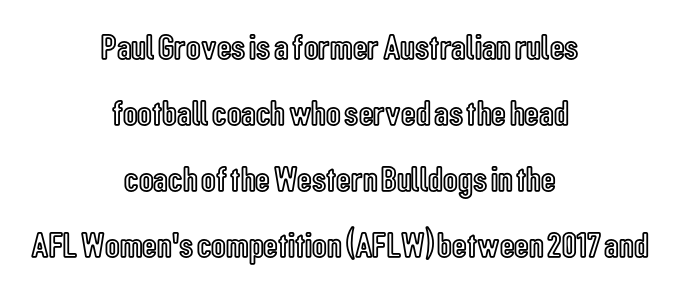
The image shows 36 px condensed type, upright; set centered, line spacing 1.83x, normal letter spacing, not underlined; a medium x-height.
